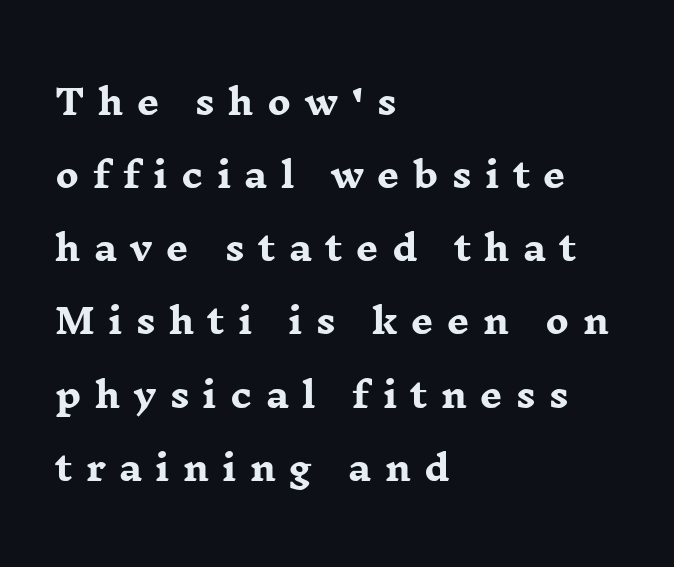
The image shows 35 px heavy, wide serif type, upright; set left-aligned, loose line spacing (2.09x), unusually wide letter spacing (+0.38 em), not underlined; low stroke contrast and a medium x-height.
